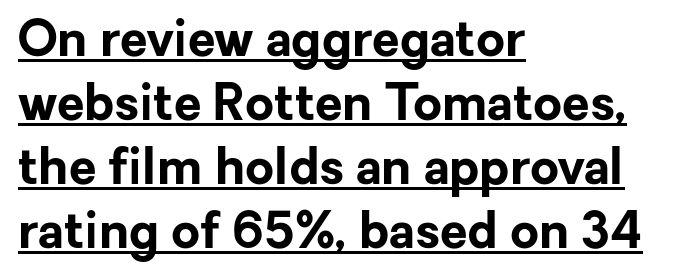
Does a line run under the words? Yes, clearly. Vertical spacing — default. Unlike a traditional serif, this face leaves its strokes unadorned. The letters advance in unequal steps, a hallmark of proportional type. Italic? Not at all — the glyphs are vertical.
